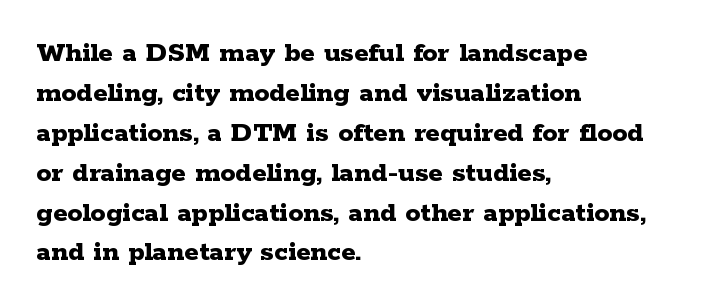
Q: Is the text bold? A: Yes.
Q: Is the text italic (slanted)? A: No, it is upright.
Q: Is the typeface a serif or a sans-serif typeface? A: Serif.
Q: Is the text underlined? A: No.
Q: How is the paragraph aligned? A: Left-aligned.
Q: Is the spacing between letters normal or unusually wide? A: Normal.
Q: Is the spacing between lines tight, normal or loose? A: Normal.
Q: Width (condensed, normal, or wide)? A: Wide.
Q: Stroke contrast? A: Low.
Q: x-height? A: Medium.
Q: Monospaced? A: No.
